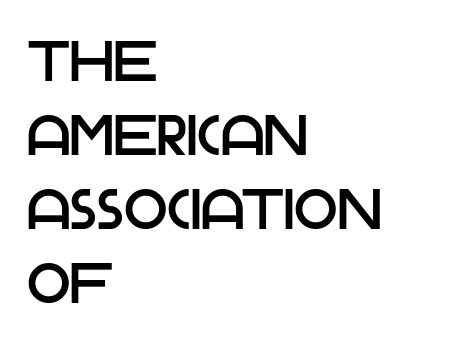
The image shows 57 px sans-serif type, upright; set left-aligned, normal line spacing (1.3x), normal letter spacing, not underlined; low stroke contrast and a large x-height.
